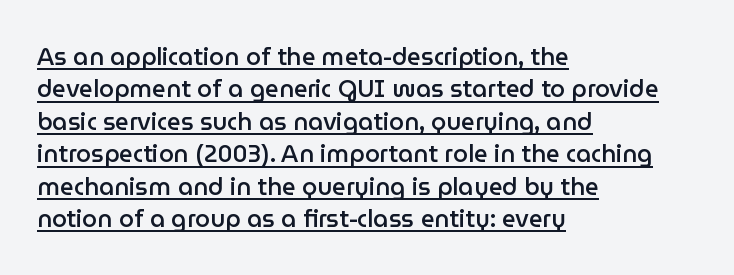
The image shows 24 px text type, upright; set left-aligned, normal line spacing (1.35x), normal letter spacing, underlined.
